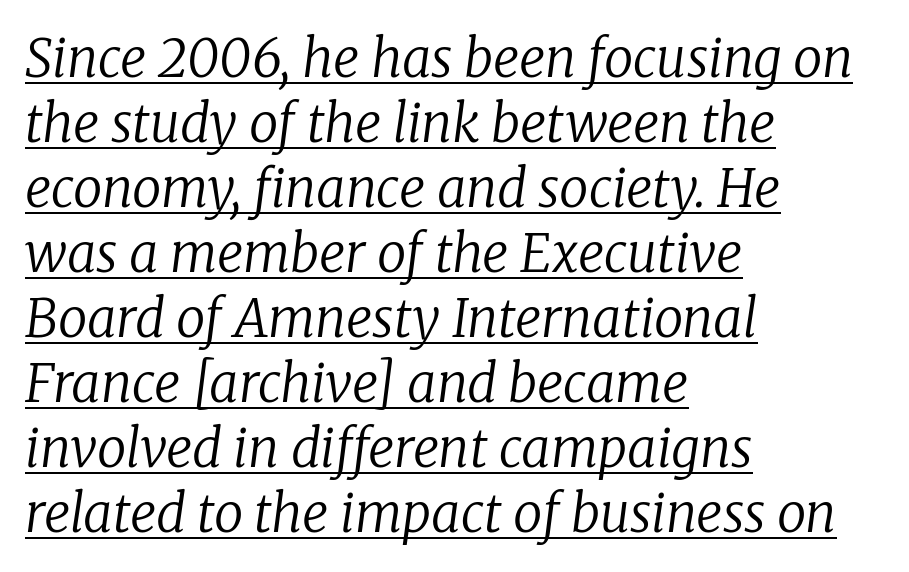
Q: Is the text bold? A: No.
Q: Is the text italic (slanted)? A: Yes, it leans right by about 8 degrees.
Q: Is the typeface a serif or a sans-serif typeface? A: Serif.
Q: Is the text underlined? A: Yes.
Q: How is the paragraph aligned? A: Left-aligned.
Q: Is the spacing between letters normal or unusually wide? A: Normal.
Q: Is the spacing between lines tight, normal or loose? A: Normal.
Q: Width (condensed, normal, or wide)? A: Normal.
Q: Stroke contrast? A: Low.
Q: x-height? A: Medium.
Q: Monospaced? A: No.
